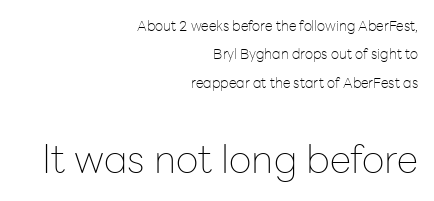
This is the regular roman posture of the typeface. Think of a printed novel: that variable character pitch is what you see here. The type family on display is of the sans-serif kind. The horizontal fit of the characters is conventional and even. Regarding leading, the lines here are spaced well apart. The following chunk of copy outweighs the initial chunk in type size.
